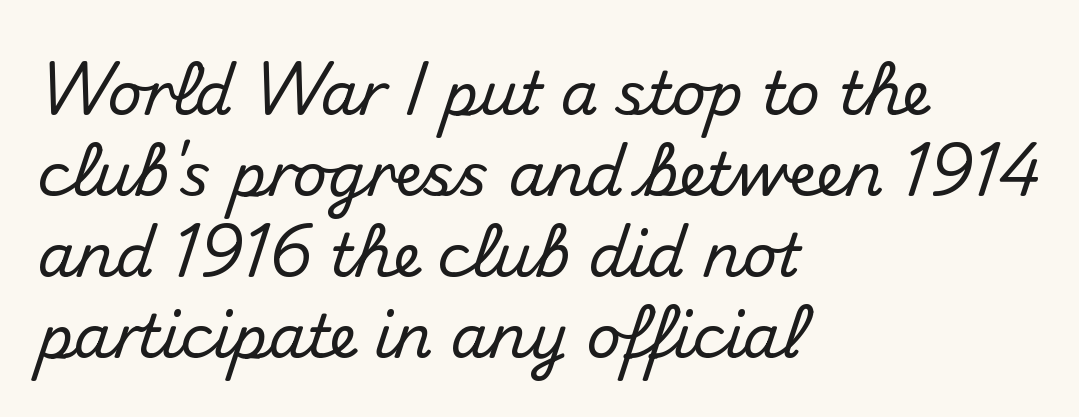
The image shows 60 px sans-serif type; set left-aligned, normal line spacing (1.35x), normal letter spacing, not underlined; medium stroke contrast and a small x-height.
